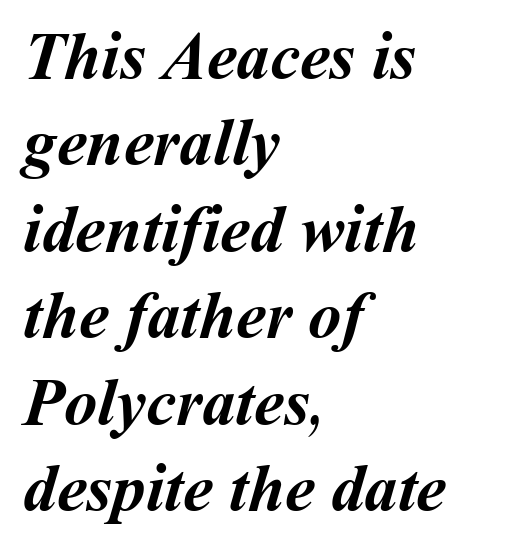
Students, note that the glyphs here touch the page at normal intervals. The lines are quadded left. These words are printed bold, with thick strokes throughout. Whoever set this chose a conventional vertical rhythm.
